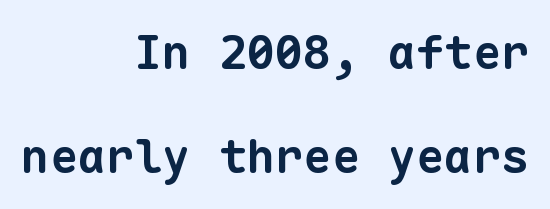
{"serif": "no", "bold": "yes", "weight": "bold", "width": "normal", "stroke_contrast": "low", "x_height": "medium", "monospaced": "yes", "underline": "no", "align": "right", "line_spacing": "loose", "line_spacing_ratio": 2.21, "letter_spacing": "normal", "letter_spacing_em": 0.0, "glyph_px": 47}
